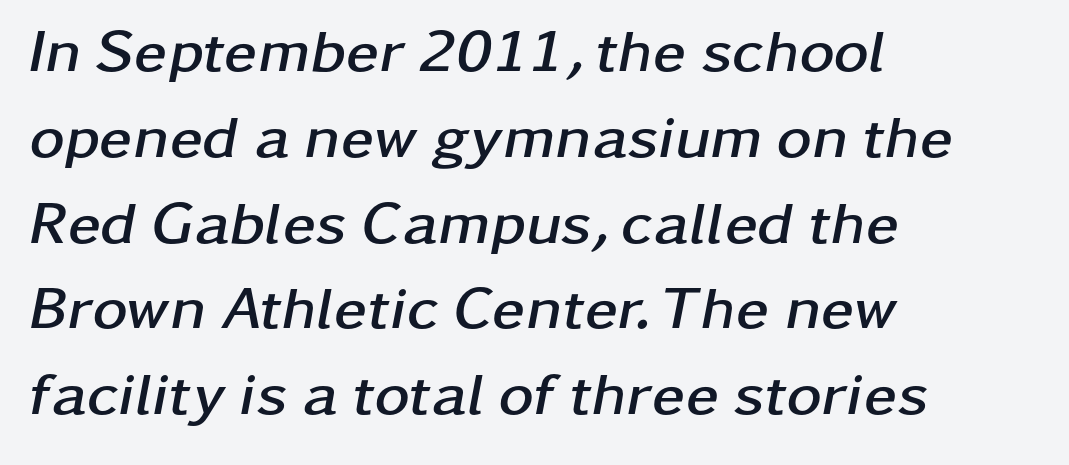
The typography opts for an oblique posture over an upright one. The block of text has a typical density, with ordinary space between rows. These lines are set flush left with a ragged right edge. Varying glyph widths throughout — classic text-font behaviour. The gaps between neighbouring characters are ordinary and unremarkable.
